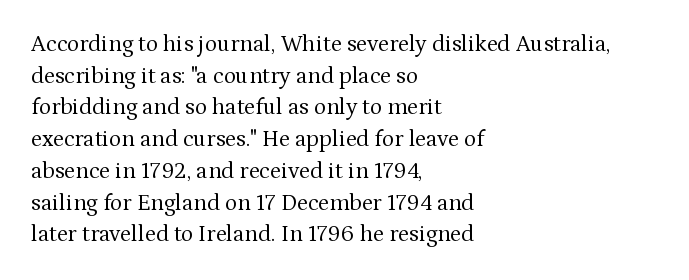
The image shows 23 px text type, upright; set left-aligned, normal line spacing (1.38x), normal letter spacing, not underlined.
